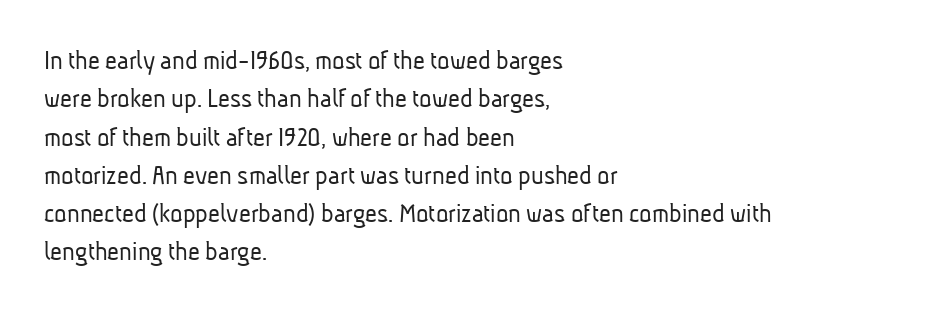
{"serif": "no", "bold": "no", "weight": "light", "width": "condensed", "stroke_contrast": "low", "x_height": "medium", "monospaced": "no", "underline": "no", "align": "left", "line_spacing": "normal", "line_spacing_ratio": 1.32, "letter_spacing": "normal", "letter_spacing_em": 0.0, "glyph_px": 29}
